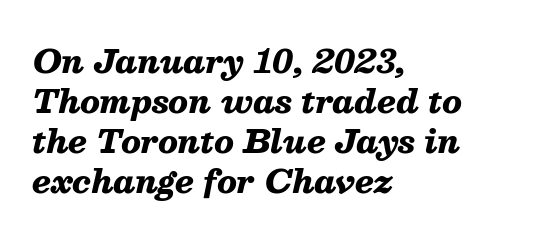
{"italic": "yes", "lean": "right", "slant_degrees": 13, "bold": "yes", "weight": "heavy", "width": "normal", "stroke_contrast": "medium", "x_height": "medium", "monospaced": "no", "underline": "no", "align": "left", "line_spacing": "normal", "line_spacing_ratio": 1.25, "letter_spacing": "normal", "letter_spacing_em": 0.0, "glyph_px": 32}
